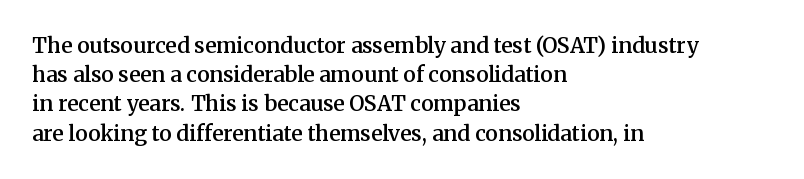
Q: Is the text bold? A: Semi-bold.
Q: Is the text italic (slanted)? A: No, it is upright.
Q: Is the text underlined? A: No.
Q: How is the paragraph aligned? A: Left-aligned.
Q: Is the spacing between letters normal or unusually wide? A: Normal.
Q: Is the spacing between lines tight, normal or loose? A: Normal.
